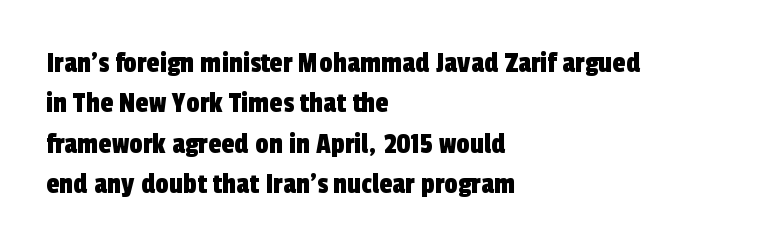
Tracking value appears to be zero — textbook default spacing. Do the characters align in a grid? No, the font is proportional. What's the leading like? Ordinary, nothing unusual. Descenders are the only things crossing below the line. Horizontally, the lines are justified to the leading edge only. This sample uses a sans-serif face.
